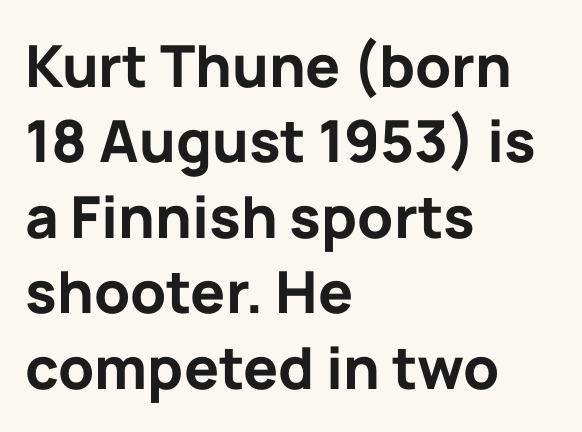
The image shows 58 px bold sans-serif type, upright; set left-aligned, normal line spacing (1.3x), normal letter spacing, not underlined; low stroke contrast and a medium x-height.
